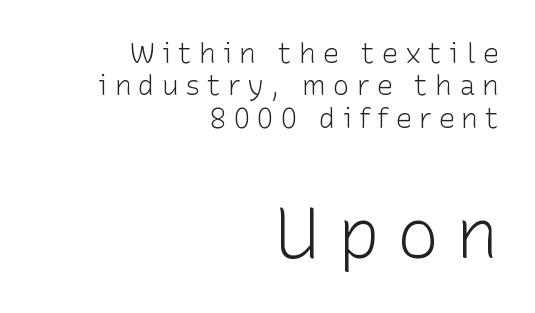
Casual observation: everything's shoved over to the right. Here the designer chose a conventional face with non-uniform glyph widths. Stroke terminals: plain, sans-serif. Summary of weight: not heavy and not bold.
